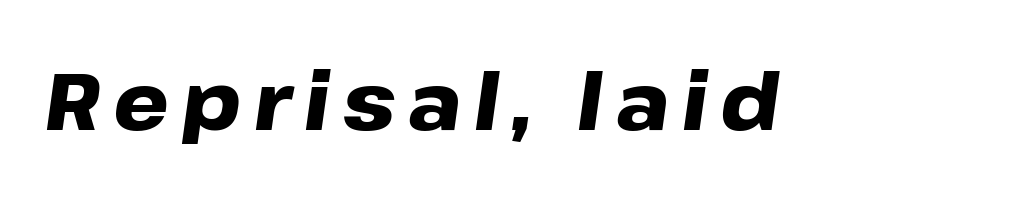
Q: Is the text bold? A: Yes.
Q: Is the text italic (slanted)? A: Yes, it leans right by about 8 degrees.
Q: Is the text underlined? A: No.
Q: Width (condensed, normal, or wide)? A: Wide.
Q: Stroke contrast? A: Low.
Q: x-height? A: Medium.
Q: Monospaced? A: No.
